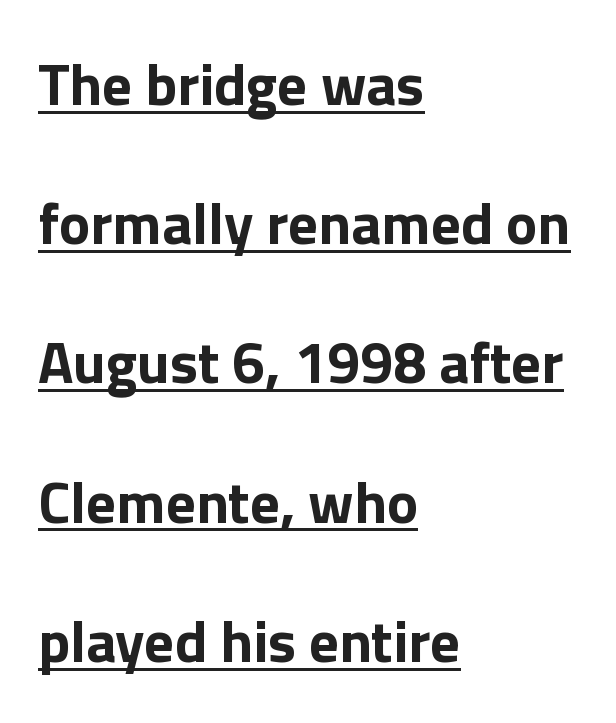
Is this a fixed-width face? No — the glyphs have proportional, varying widths. The designer went with a sans here, leaving each stem footless. Look at the tracking — it's just the regular setting, nothing added. Horizontal bands of white between lines are thick stripes. Caption: lettering with a line underneath.
